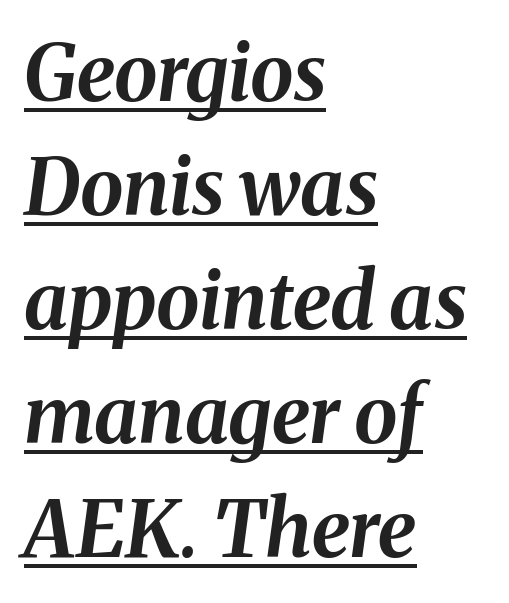
Q: Is the text bold? A: Yes.
Q: Is the text italic (slanted)? A: Yes, it leans right by about 8 degrees.
Q: Is the text underlined? A: Yes.
Q: How is the paragraph aligned? A: Left-aligned.
Q: Is the spacing between letters normal or unusually wide? A: Normal.
Q: Is the spacing between lines tight, normal or loose? A: Normal.
Q: Width (condensed, normal, or wide)? A: Normal.
Q: Stroke contrast? A: Medium.
Q: x-height? A: Medium.
Q: Monospaced? A: No.
